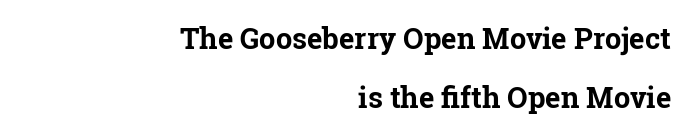
Q: Is the text bold? A: Yes.
Q: Is the text italic (slanted)? A: No, it is upright.
Q: Is the typeface a serif or a sans-serif typeface? A: Serif.
Q: Is the text underlined? A: No.
Q: How is the paragraph aligned? A: Right-aligned.
Q: Is the spacing between letters normal or unusually wide? A: Normal.
Q: Is the spacing between lines tight, normal or loose? A: Loose.
Q: Width (condensed, normal, or wide)? A: Normal.
Q: Stroke contrast? A: Low.
Q: x-height? A: Medium.
Q: Monospaced? A: No.
